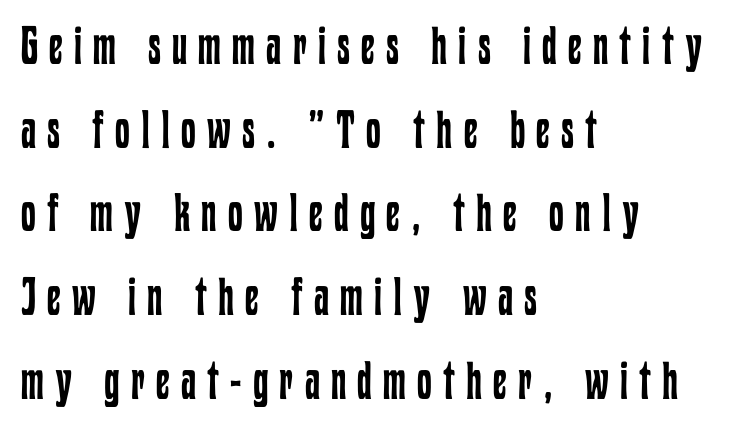
The image shows 53 px regular-weight, condensed type, upright; set left-aligned, normal line spacing (1.58x), unusually wide letter spacing (+0.21 em), not underlined; low stroke contrast and a medium x-height.
